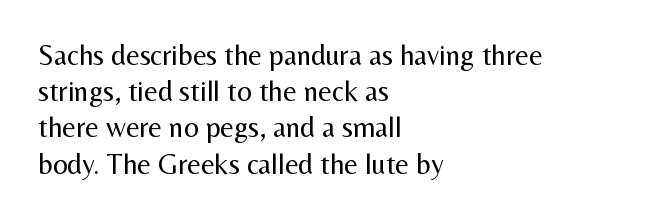
Are there feet on the stems? There aren't — it's a sans. The rendering anchors every line to the left-hand side. Whoever set this chose a conventional vertical rhythm. Letters have the restrained weight of plain body copy at most. Do the characters align in a grid? No, the font is proportional. The letters stand straight up with perfectly vertical stems.
